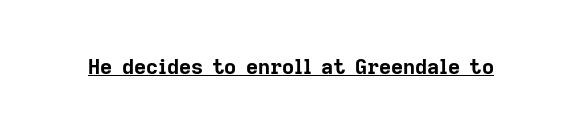
Q: Is the text bold? A: Yes.
Q: Is the text italic (slanted)? A: No, it is upright.
Q: Is the text underlined? A: Yes.
Q: Is the spacing between letters normal or unusually wide? A: Normal.
